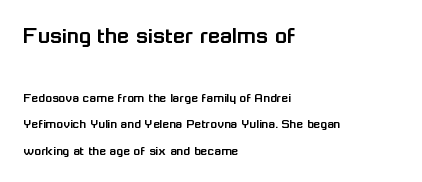
A typesetter would call this zero additional tracking. Upright lettering throughout. Decoration check: the copy has no underline. Quick note: interline space is abundant. Leftover space on each line is placed entirely after the last word. This layout puts the oversized block above and the modest block below.
